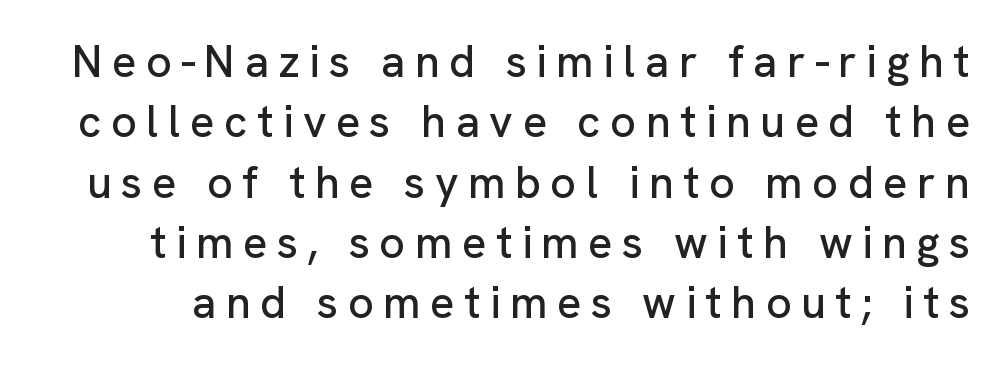
{"serif": "no", "italic": "no", "width": "normal", "stroke_contrast": "low", "x_height": "medium", "monospaced": "no", "underline": "no", "line_spacing": "normal", "line_spacing_ratio": 1.34, "letter_spacing": "wide", "letter_spacing_em": 0.21, "glyph_px": 45}
